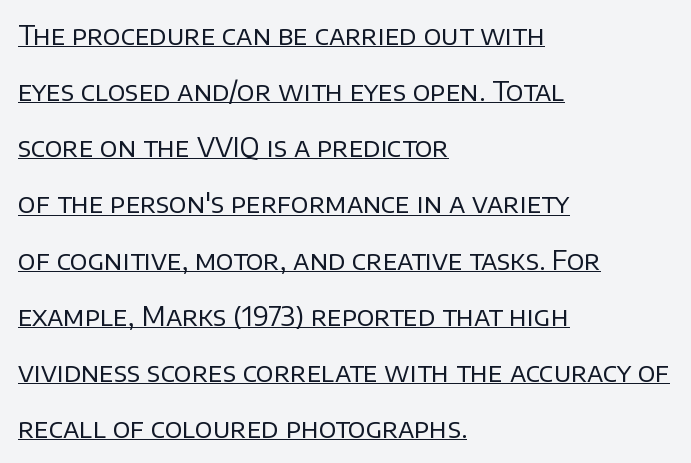
Do the letters lean? They stand straight. Somebody hit Ctrl+U on this one — the words are underlined. The font is comparable to plain body text, perhaps lighter. Line beginnings align vertically; line endings do not.
